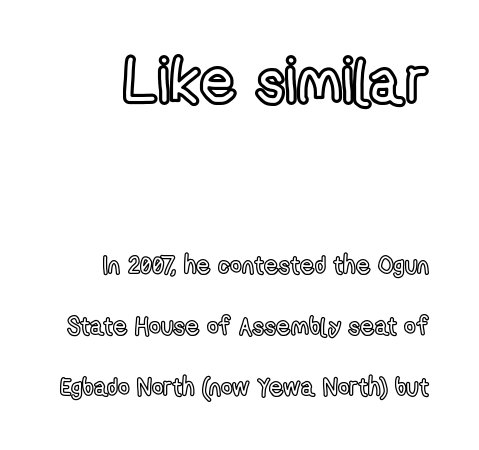
The face used here is proportionally spaced, like ordinary book or web type. This sample uses plain, unmodified letter spacing. The font's upright variant was chosen for this text. The block sitting higher on the canvas is the one with enlarged characters. The string is rendered with underlining switched off. How would I describe the line gaps? Wide and relaxed.
